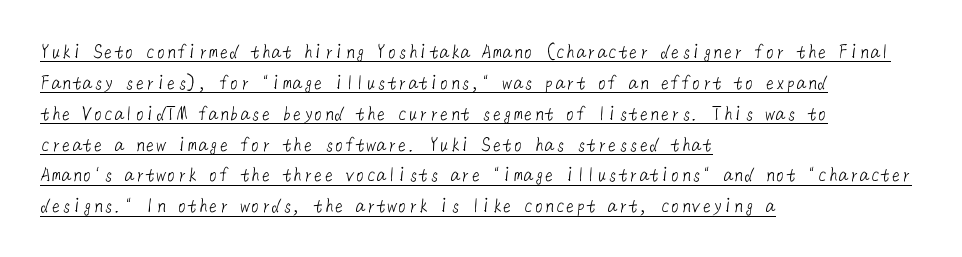
{"bold": "no", "underline": "yes", "align": "left", "line_spacing": "normal", "line_spacing_ratio": 1.47, "letter_spacing": "normal", "letter_spacing_em": 0.0, "glyph_px": 21}
